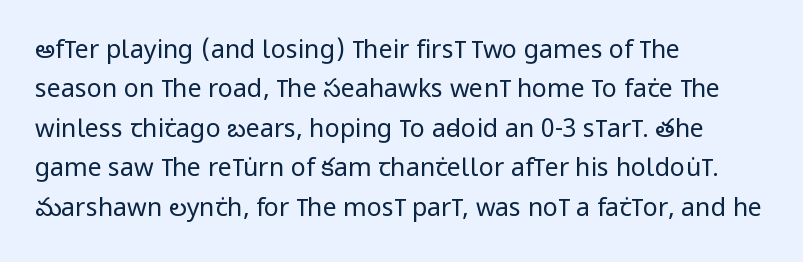
{"italic": "no", "bold": "no", "underline": "no", "align": "left", "line_spacing": "normal", "line_spacing_ratio": 1.58, "letter_spacing": "normal", "letter_spacing_em": 0.0, "glyph_px": 25}
